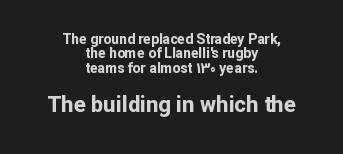
Q: Is the text bold? A: Yes.
Q: Is the text italic (slanted)? A: No, it is upright.
Q: Is the text underlined? A: No.
Q: How is the paragraph aligned? A: Centered.
Q: Is the spacing between letters normal or unusually wide? A: Normal.
Q: Is the spacing between lines tight, normal or loose? A: Tight.
Q: Which block of text is set in a larger size, the first (top) or the second (bottom)? A: The second (bottom) one.
